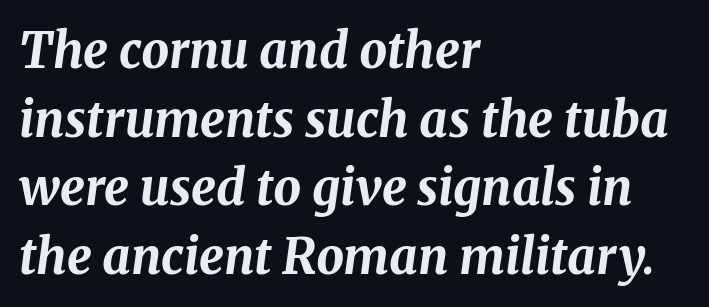
Q: Is the text bold? A: Yes.
Q: Is the text italic (slanted)? A: Yes, it leans right by about 8 degrees.
Q: Is the text underlined? A: No.
Q: How is the paragraph aligned? A: Left-aligned.
Q: Is the spacing between letters normal or unusually wide? A: Normal.
Q: Is the spacing between lines tight, normal or loose? A: Normal.
Q: Width (condensed, normal, or wide)? A: Normal.
Q: Stroke contrast? A: Medium.
Q: x-height? A: Medium.
Q: Monospaced? A: No.
